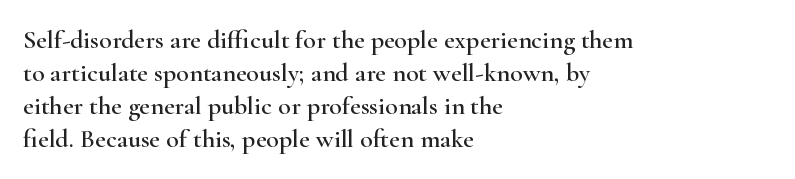
Q: Is the text italic (slanted)? A: No, it is upright.
Q: Is the text underlined? A: No.
Q: How is the paragraph aligned? A: Left-aligned.
Q: Is the spacing between letters normal or unusually wide? A: Normal.
Q: Is the spacing between lines tight, normal or loose? A: Normal.
